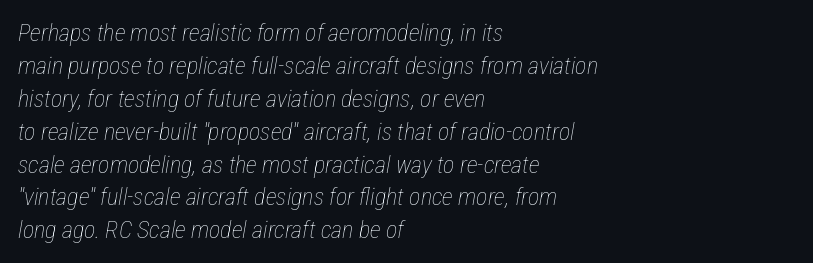
{"italic": "yes", "lean": "right", "slant_degrees": 12, "bold": "no", "underline": "no", "align": "left", "line_spacing": "normal", "line_spacing_ratio": 1.37, "letter_spacing": "normal", "letter_spacing_em": 0.0, "glyph_px": 24}
